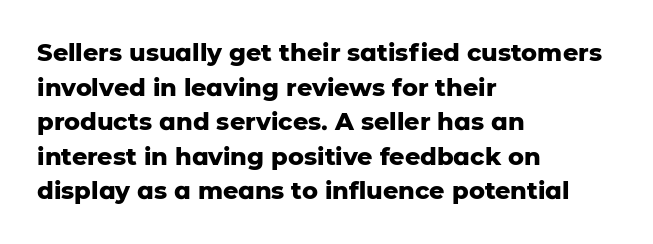
Q: Is the text bold? A: Yes.
Q: Is the text italic (slanted)? A: No, it is upright.
Q: Is the text underlined? A: No.
Q: How is the paragraph aligned? A: Left-aligned.
Q: Is the spacing between letters normal or unusually wide? A: Normal.
Q: Is the spacing between lines tight, normal or loose? A: Normal.
